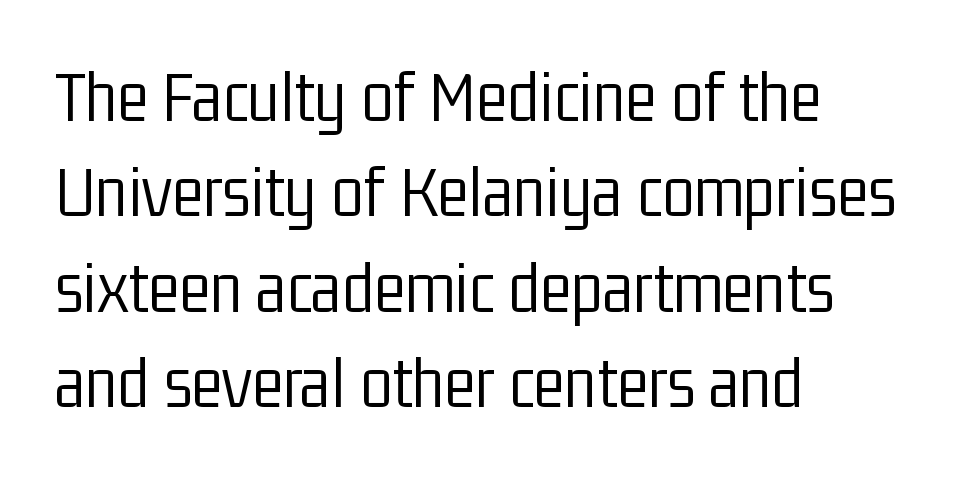
{"serif": "no", "italic": "no", "bold": "no", "weight": "light", "width": "condensed", "stroke_contrast": "low", "x_height": "medium", "monospaced": "no", "underline": "no", "align": "left", "line_spacing": "normal", "line_spacing_ratio": 1.29, "letter_spacing": "normal", "letter_spacing_em": 0.0, "glyph_px": 74}
